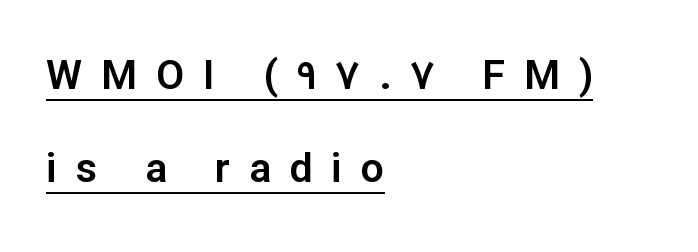
{"serif": "no", "italic": "no", "width": "normal", "stroke_contrast": "low", "x_height": "medium", "monospaced": "no", "underline": "yes", "align": "left", "line_spacing": "loose", "line_spacing_ratio": 2.27, "letter_spacing": "wide", "letter_spacing_em": 0.46, "glyph_px": 41}
